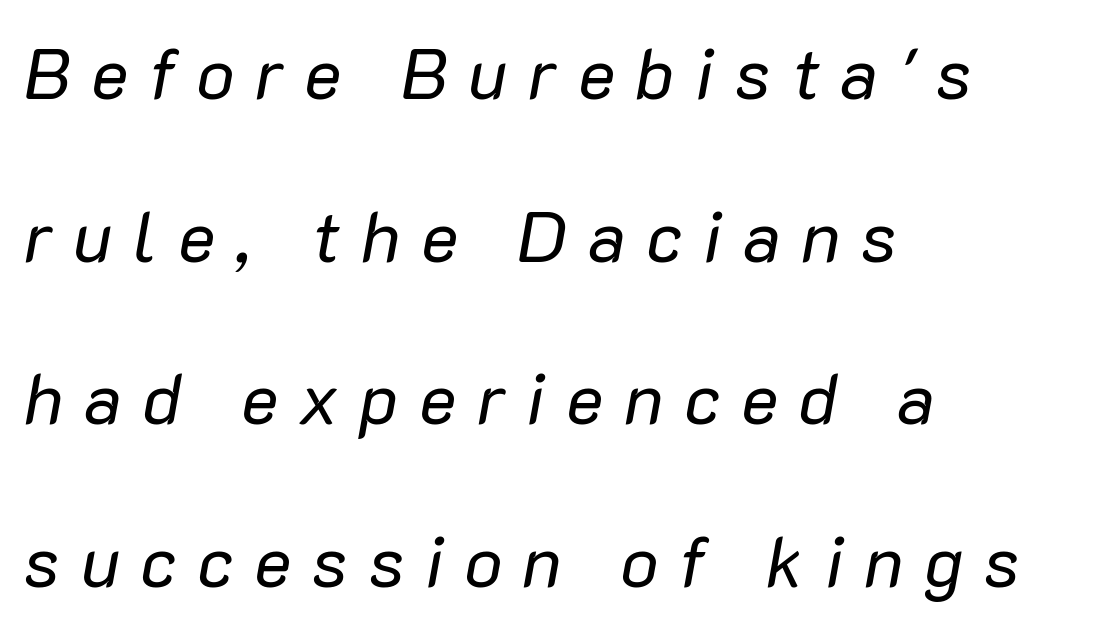
The typeface has the unassuming heft of standard copy or less. Glyph-to-glyph distance is far greater than everyday printed text. Line spacing here is loose. The compositor pushed each line to the left boundary. Observe the lean: these are italic letterforms.
